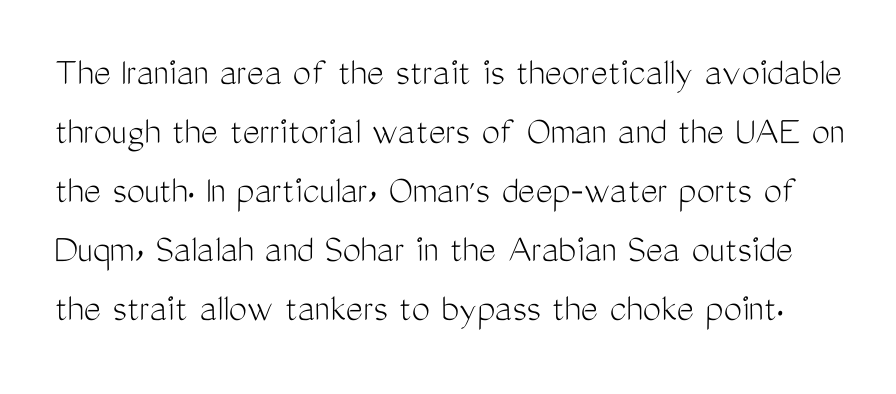
{"serif": "no", "italic": "no", "bold": "no", "weight": "light", "width": "condensed", "stroke_contrast": "medium", "x_height": "medium", "monospaced": "no", "underline": "no", "line_spacing": "normal", "line_spacing_ratio": 1.44, "letter_spacing": "normal", "letter_spacing_em": 0.0, "glyph_px": 41}
